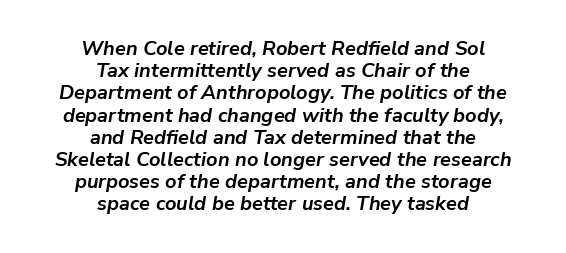
Q: Is the text bold? A: Yes.
Q: Is the text italic (slanted)? A: Yes, it leans right by about 9 degrees.
Q: Is the text underlined? A: No.
Q: How is the paragraph aligned? A: Centered.
Q: Is the spacing between letters normal or unusually wide? A: Normal.
Q: Is the spacing between lines tight, normal or loose? A: Tight.
